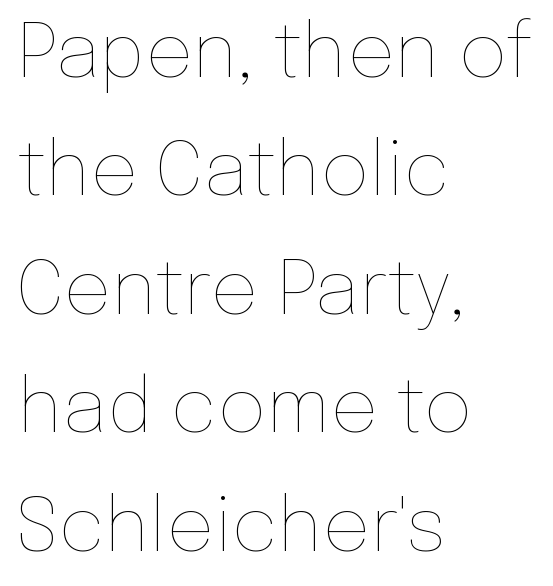
The image shows 75 px thin type, upright; set left-aligned, normal line spacing (1.58x), normal letter spacing, not underlined; low stroke contrast and a medium x-height.
